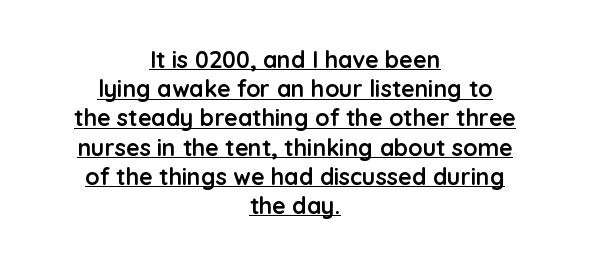
The image shows 23 px bold type, upright; set centered, normal line spacing (1.27x), normal letter spacing, underlined.
